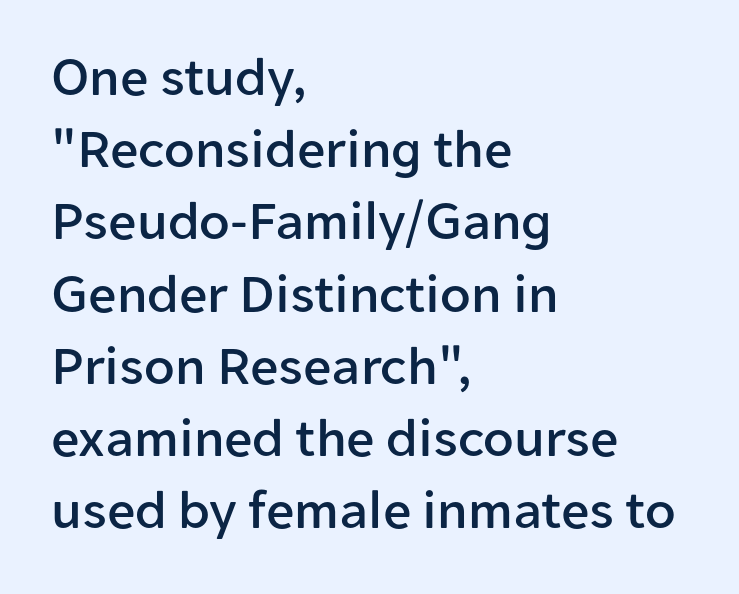
Q: Is the text italic (slanted)? A: No, it is upright.
Q: Is the typeface a serif or a sans-serif typeface? A: Sans-serif.
Q: Is the text underlined? A: No.
Q: How is the paragraph aligned? A: Left-aligned.
Q: Is the spacing between letters normal or unusually wide? A: Normal.
Q: Is the spacing between lines tight, normal or loose? A: Normal.
Q: Width (condensed, normal, or wide)? A: Normal.
Q: Stroke contrast? A: Low.
Q: x-height? A: Medium.
Q: Monospaced? A: No.
